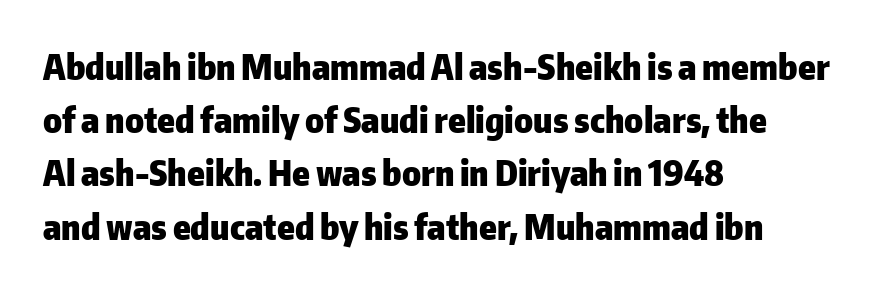
The image shows 35 px heavy sans-serif type, upright; set left-aligned, normal line spacing (1.52x), normal letter spacing, not underlined; low stroke contrast and a medium x-height.
